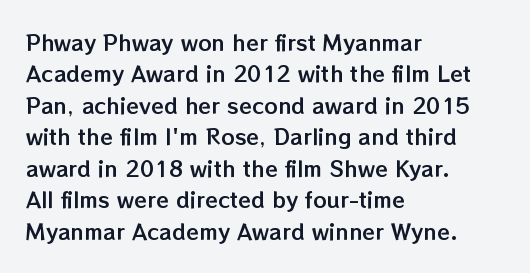
Q: Is the text italic (slanted)? A: No, it is upright.
Q: Is the text underlined? A: No.
Q: How is the paragraph aligned? A: Left-aligned.
Q: Is the spacing between letters normal or unusually wide? A: Normal.
Q: Is the spacing between lines tight, normal or loose? A: Normal.
